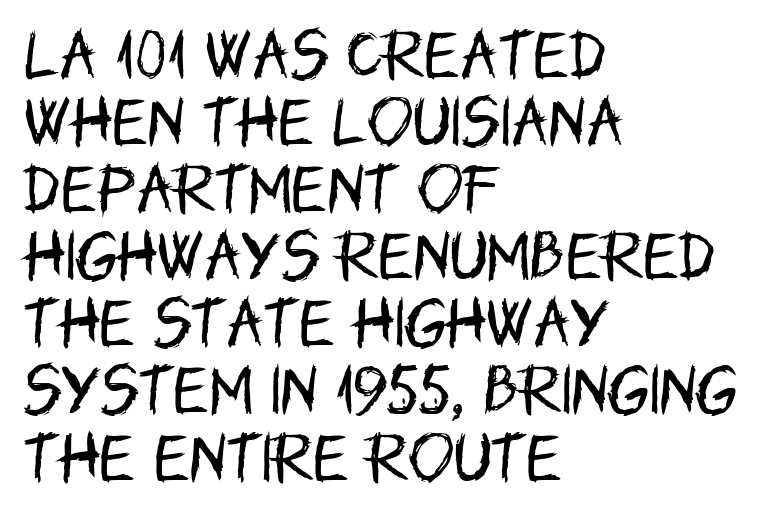
The image shows 55 px regular-weight, condensed sans-serif type, upright; set left-aligned, line spacing 1.22x, normal letter spacing, not underlined; low stroke contrast and a large x-height.
